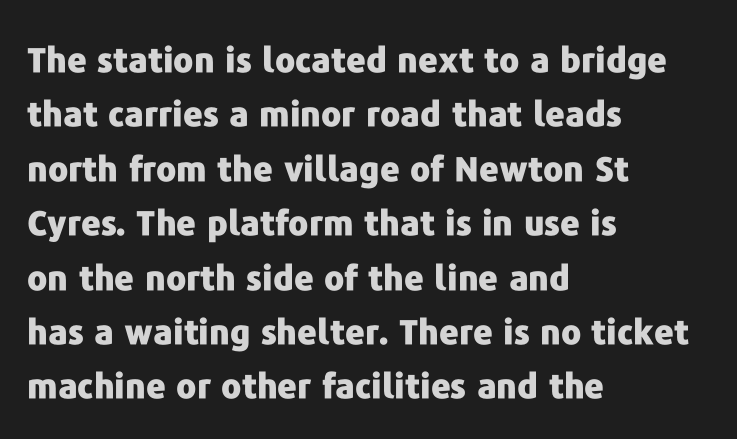
{"serif": "no", "italic": "no", "bold": "yes", "weight": "heavy", "width": "normal", "stroke_contrast": "low", "x_height": "medium", "monospaced": "no", "underline": "no", "align": "left", "line_spacing": "normal", "line_spacing_ratio": 1.6, "letter_spacing": "normal", "letter_spacing_em": 0.0, "glyph_px": 34}
